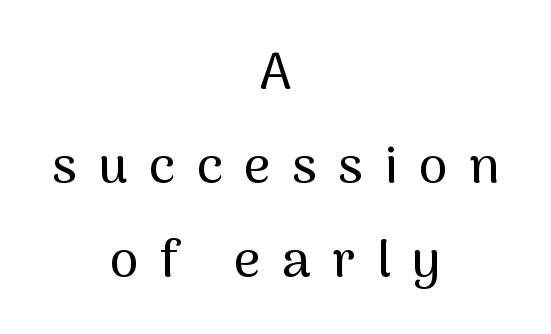
Q: Is the text italic (slanted)? A: No, it is upright.
Q: Is the typeface a serif or a sans-serif typeface? A: Sans-serif.
Q: Is the text underlined? A: No.
Q: How is the paragraph aligned? A: Centered.
Q: Is the spacing between letters normal or unusually wide? A: Unusually wide.
Q: Width (condensed, normal, or wide)? A: Normal.
Q: Stroke contrast? A: Medium.
Q: x-height? A: Medium.
Q: Monospaced? A: No.
